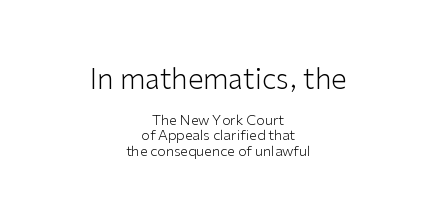
Q: Is the text bold? A: No.
Q: Is the text italic (slanted)? A: No, it is upright.
Q: Is the typeface a serif or a sans-serif typeface? A: Sans-serif.
Q: Is the text underlined? A: No.
Q: How is the paragraph aligned? A: Centered.
Q: Is the spacing between letters normal or unusually wide? A: Normal.
Q: Is the spacing between lines tight, normal or loose? A: Tight.
Q: Which block of text is set in a larger size, the first (top) or the second (bottom)? A: The first (top) one.
Q: Width (condensed, normal, or wide)? A: Normal.
Q: Stroke contrast? A: Low.
Q: x-height? A: Medium.
Q: Monospaced? A: No.
